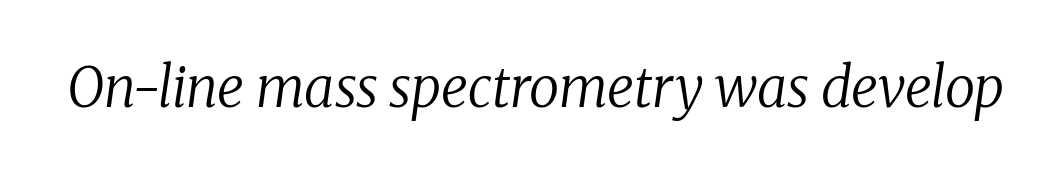
The image shows 55 px regular-weight serif type, italic (leaning right); set normal letter spacing, not underlined; low stroke contrast and a medium x-height.
